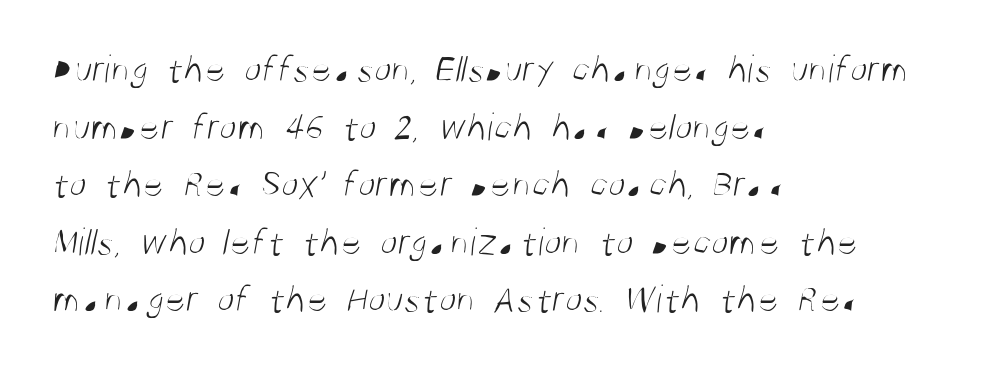
Grotesque or geometric, the face here clearly has no serifs. Caption: multi-line text, flush left, ragged right. The face looks like a standard text weight, possibly lighter. The space directly below the letters is spotless. Proportional: the letters do not fall into vertical columns.
